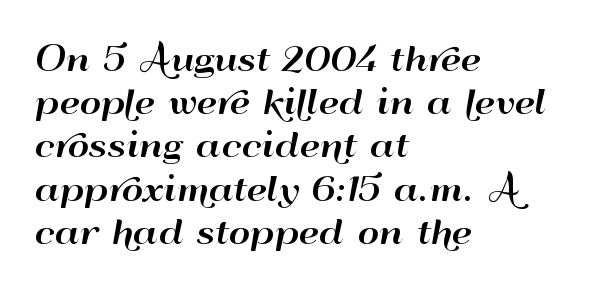
Look at the tracking — it's just the regular setting, nothing added. Compared with a centered layout, this one pins lines to the left instead. The passage shown is typed in a proportional face where columns would drift. Does the leading feel generous? No, just average. Descender tails drop into unmarked territory.
